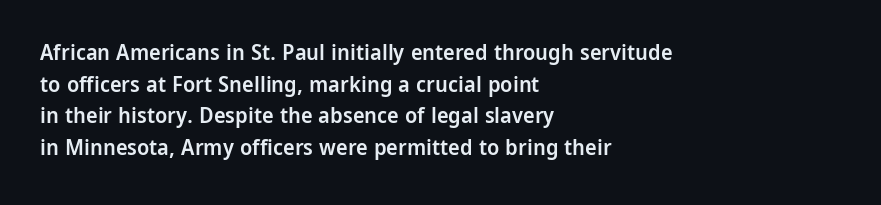
Q: Is the text bold? A: Semi-bold.
Q: Is the text italic (slanted)? A: No, it is upright.
Q: Is the text underlined? A: No.
Q: How is the paragraph aligned? A: Left-aligned.
Q: Is the spacing between letters normal or unusually wide? A: Normal.
Q: Is the spacing between lines tight, normal or loose? A: Normal.
